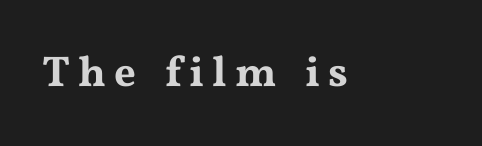
{"serif": "yes", "italic": "no", "width": "wide", "stroke_contrast": "medium", "x_height": "medium", "monospaced": "no", "underline": "no", "glyph_px": 43}
